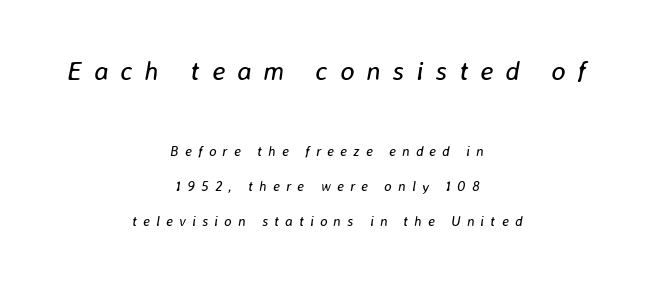
The image shows 27 px text type, italic (leaning right); set centered, loose line spacing (2.49x), unusually wide letter spacing (+0.44 em), not underlined; the first (top) block is 1.93x larger.
